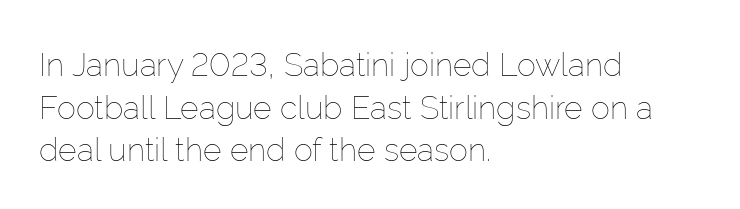
Q: Is the text bold? A: No.
Q: Is the text italic (slanted)? A: No, it is upright.
Q: Is the text underlined? A: No.
Q: How is the paragraph aligned? A: Left-aligned.
Q: Is the spacing between letters normal or unusually wide? A: Normal.
Q: Is the spacing between lines tight, normal or loose? A: Normal.
Q: Width (condensed, normal, or wide)? A: Normal.
Q: Stroke contrast? A: Low.
Q: x-height? A: Medium.
Q: Monospaced? A: No.
